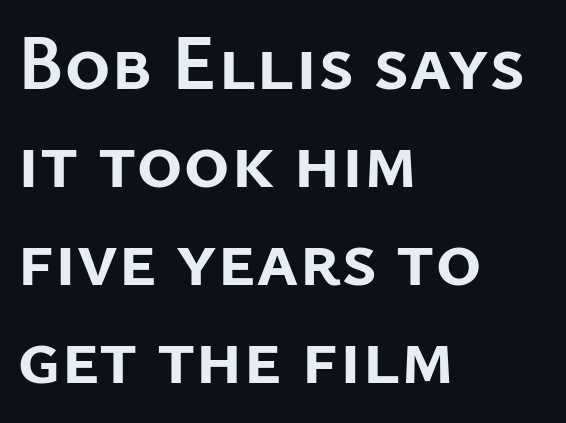
The image shows 79 px semibold sans-serif type, upright; set left-aligned, line spacing 1.24x, normal letter spacing, not underlined; low stroke contrast and a medium x-height.
